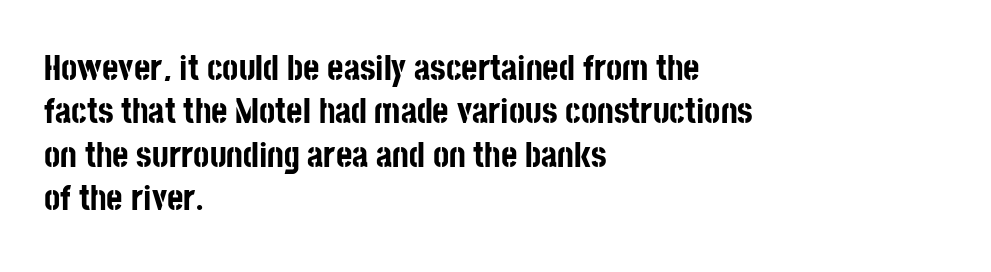
Q: Is the text bold? A: Yes.
Q: Is the text italic (slanted)? A: No, it is upright.
Q: Is the typeface a serif or a sans-serif typeface? A: Sans-serif.
Q: Is the text underlined? A: No.
Q: How is the paragraph aligned? A: Left-aligned.
Q: Is the spacing between letters normal or unusually wide? A: Normal.
Q: Width (condensed, normal, or wide)? A: Condensed.
Q: Stroke contrast? A: Low.
Q: x-height? A: Large.
Q: Monospaced? A: No.
